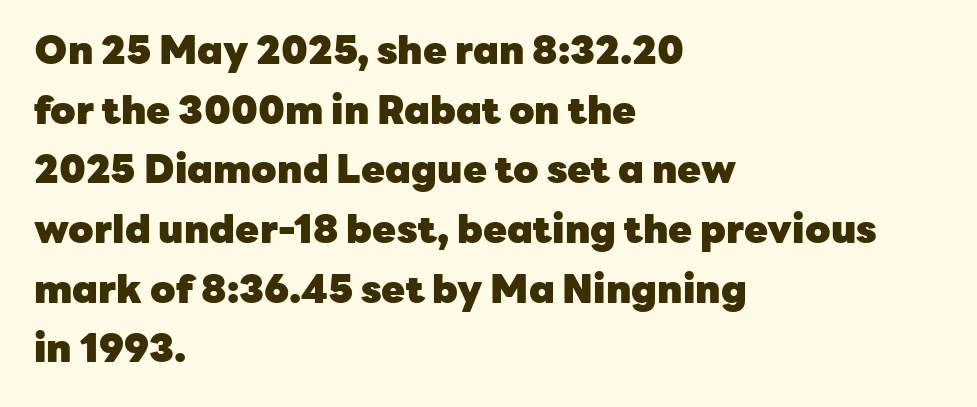
Layout note: lines flush left. The horizontal fit of the characters is conventional and even. Is this a fixed-width face? No — the glyphs have proportional, varying widths. The space directly below the letters is spotless. Compared with typical paragraphs, the rows here are spaced about the same.
